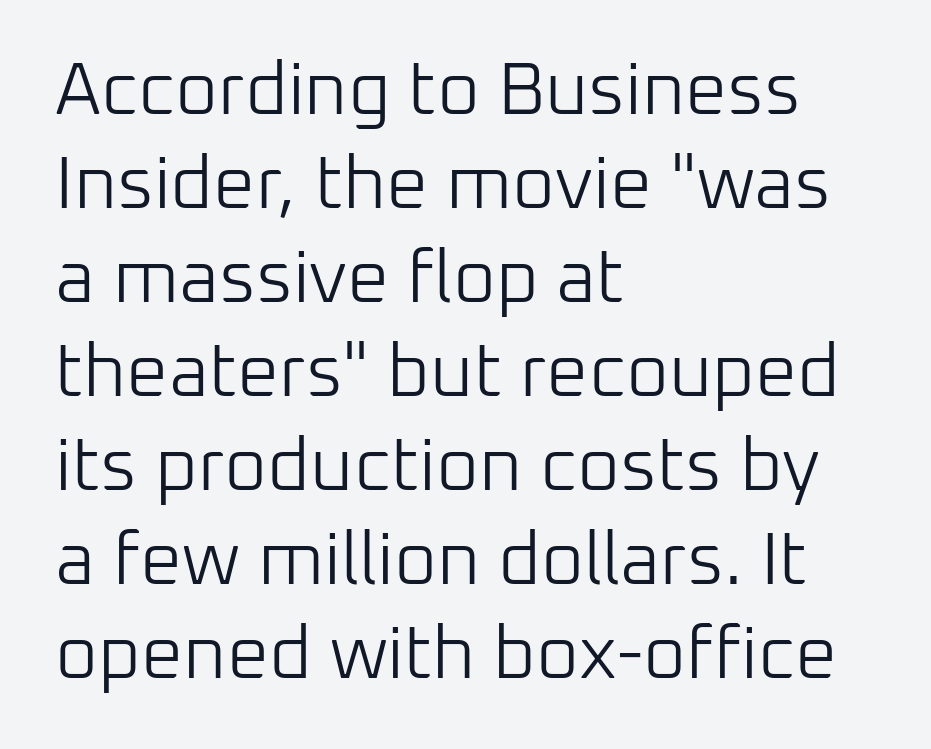
Q: Is the text bold? A: No.
Q: Is the text italic (slanted)? A: No, it is upright.
Q: Is the typeface a serif or a sans-serif typeface? A: Sans-serif.
Q: Is the text underlined? A: No.
Q: How is the paragraph aligned? A: Left-aligned.
Q: Is the spacing between letters normal or unusually wide? A: Normal.
Q: Is the spacing between lines tight, normal or loose? A: Normal.
Q: Width (condensed, normal, or wide)? A: Normal.
Q: Stroke contrast? A: Low.
Q: x-height? A: Medium.
Q: Monospaced? A: No.
